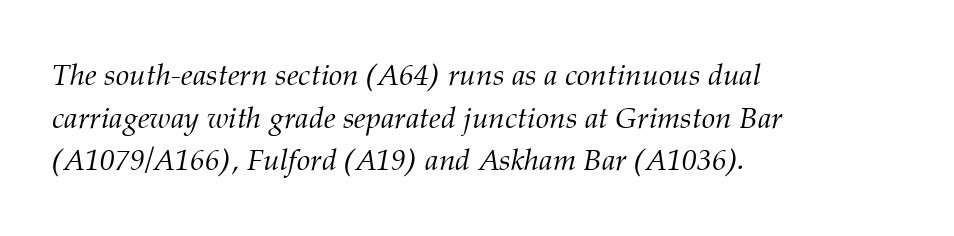
The image shows 30 px light serif type, italic (leaning right); set left-aligned, normal line spacing (1.42x), normal letter spacing, not underlined; medium stroke contrast and a medium x-height.
